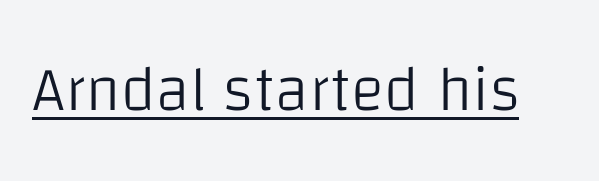
{"serif": "no", "italic": "no", "bold": "no", "weight": "light", "width": "normal", "stroke_contrast": "low", "x_height": "large", "monospaced": "no", "underline": "yes", "letter_spacing": "normal", "letter_spacing_em": 0.0, "glyph_px": 63}
